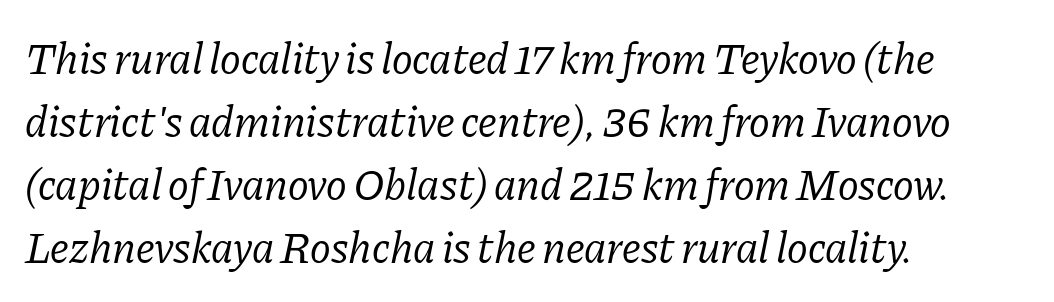
Q: Is the text bold? A: No.
Q: Is the text italic (slanted)? A: Yes, it leans right by about 11 degrees.
Q: Is the typeface a serif or a sans-serif typeface? A: Serif.
Q: Is the text underlined? A: No.
Q: How is the paragraph aligned? A: Left-aligned.
Q: Is the spacing between letters normal or unusually wide? A: Normal.
Q: Is the spacing between lines tight, normal or loose? A: Normal.
Q: Width (condensed, normal, or wide)? A: Normal.
Q: Stroke contrast? A: Low.
Q: x-height? A: Medium.
Q: Monospaced? A: No.
